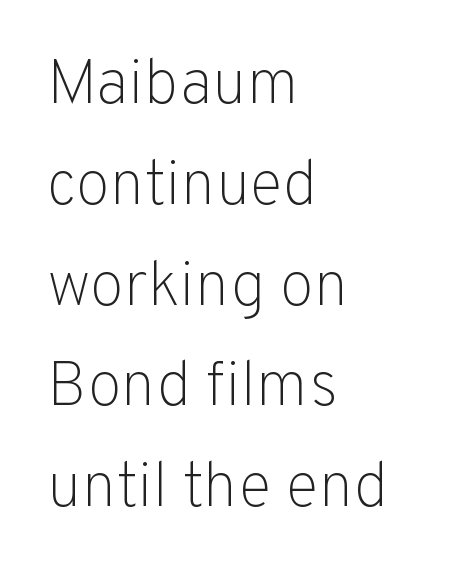
Q: Is the text bold? A: No.
Q: Is the text italic (slanted)? A: No, it is upright.
Q: Is the typeface a serif or a sans-serif typeface? A: Sans-serif.
Q: Is the text underlined? A: No.
Q: How is the paragraph aligned? A: Left-aligned.
Q: Is the spacing between letters normal or unusually wide? A: Normal.
Q: Is the spacing between lines tight, normal or loose? A: Normal.
Q: Width (condensed, normal, or wide)? A: Normal.
Q: Stroke contrast? A: Low.
Q: x-height? A: Medium.
Q: Monospaced? A: No.
